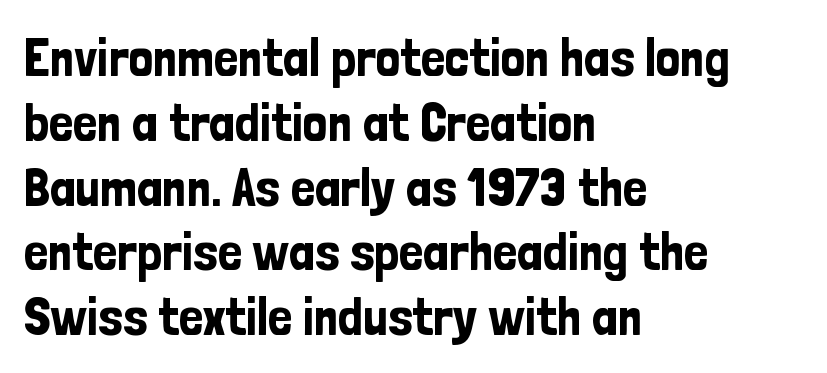
Unmarked baselines from the first word to the last. In terms of letterform style, serifs are entirely absent. Visually the block forms a straight wall on the left and a jagged coastline on the right. The lettering stays uniformly vertical, giving the passage a roman look. Honestly, the letter spacing is just normal — you wouldn't notice it.
